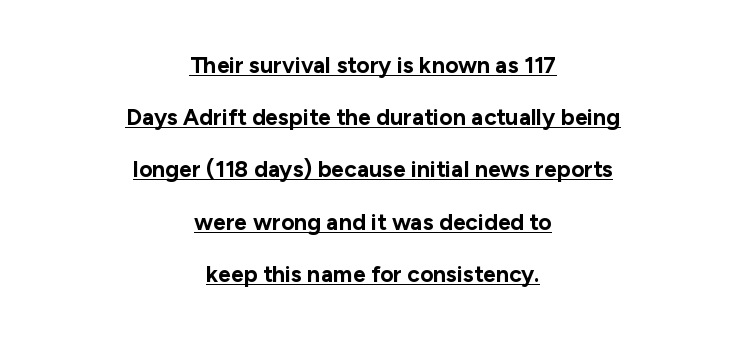
{"italic": "no", "bold": "yes", "underline": "yes", "align": "center", "line_spacing": "loose", "line_spacing_ratio": 2.27, "letter_spacing": "normal", "letter_spacing_em": 0.0, "glyph_px": 23}
